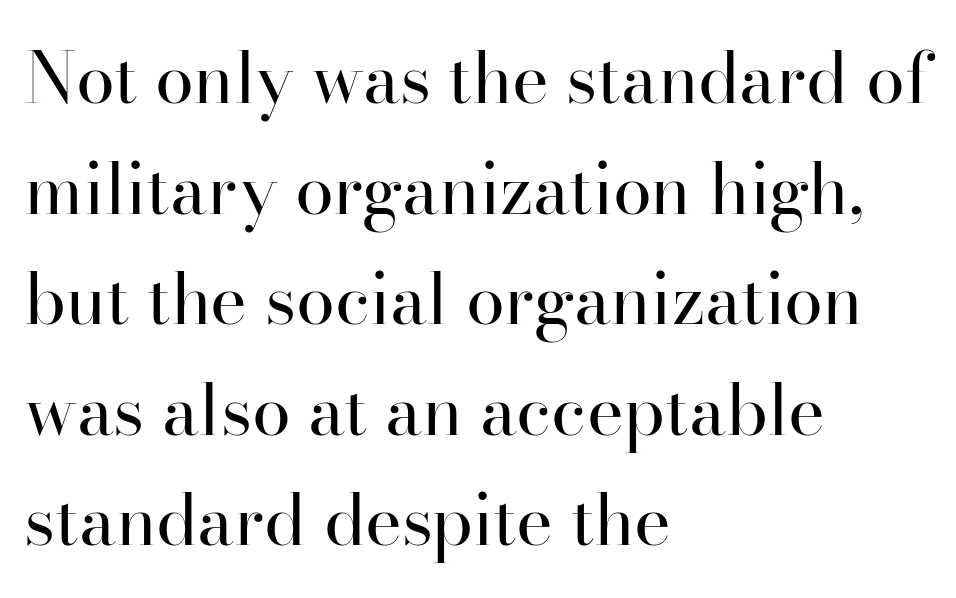
Weight: regular or lighter. What's the leading like? Ordinary, nothing unusual. Proportional: the letters do not fall into vertical columns. Observe the ordinary spacing: letters are neighbours, not strangers.
